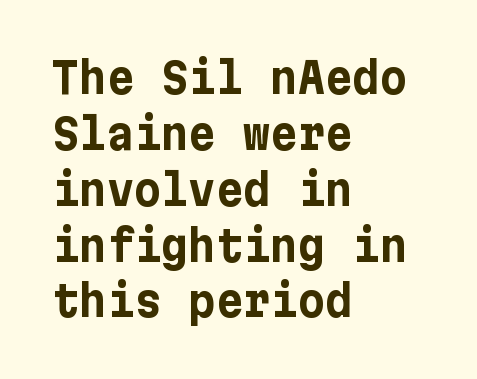
Unlike a traditional serif, this face leaves its strokes unadorned. Plain, unruled lines of type. Heavy, bold letterforms. If you drew a line through each stem, it would be perfectly vertical.
